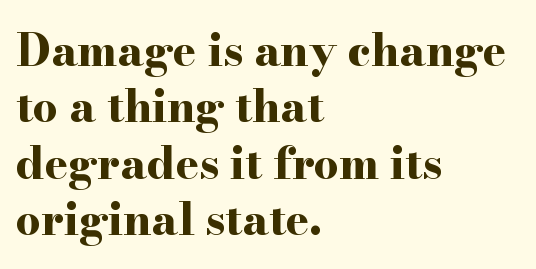
{"serif": "yes", "italic": "no", "bold": "yes", "weight": "bold", "width": "wide", "stroke_contrast": "high", "x_height": "small", "monospaced": "no", "underline": "no", "align": "left", "line_spacing": "normal", "line_spacing_ratio": 1.28, "letter_spacing": "normal", "letter_spacing_em": 0.0, "glyph_px": 44}
